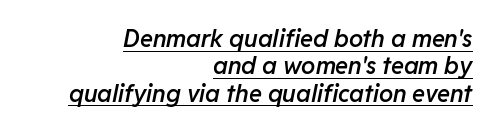
Q: Is the text bold? A: Semi-bold.
Q: Is the text italic (slanted)? A: Yes, it leans right by about 11 degrees.
Q: Is the text underlined? A: Yes.
Q: How is the paragraph aligned? A: Right-aligned.
Q: Is the spacing between letters normal or unusually wide? A: Normal.
Q: Is the spacing between lines tight, normal or loose? A: Tight.
